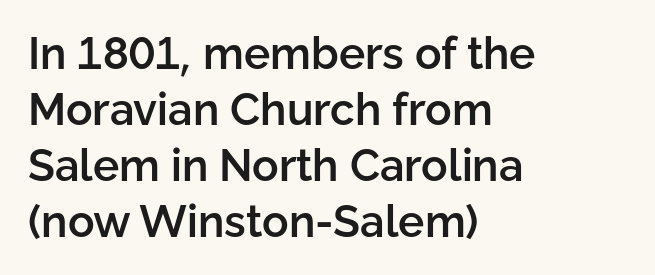
The image shows 44 px semibold sans-serif type, upright; set left-aligned, normal line spacing (1.27x), normal letter spacing, not underlined; low stroke contrast and a medium x-height.
